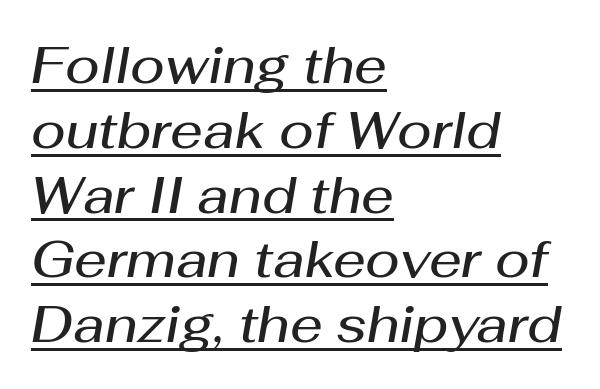
Q: Is the text bold? A: Semi-bold.
Q: Is the text italic (slanted)? A: Yes, it leans right by about 10 degrees.
Q: Is the text underlined? A: Yes.
Q: How is the paragraph aligned? A: Left-aligned.
Q: Is the spacing between letters normal or unusually wide? A: Normal.
Q: Is the spacing between lines tight, normal or loose? A: Normal.
Q: Width (condensed, normal, or wide)? A: Normal.
Q: Stroke contrast? A: Medium.
Q: x-height? A: Medium.
Q: Monospaced? A: No.
